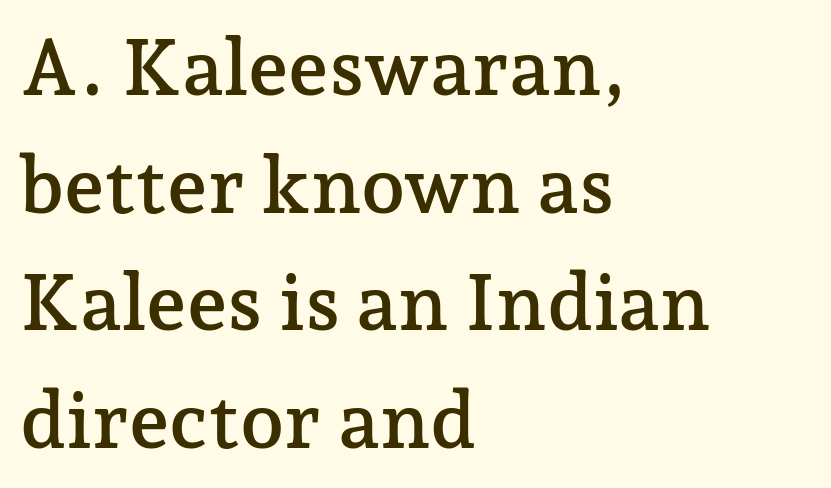
{"serif": "yes", "italic": "no", "width": "normal", "stroke_contrast": "low", "x_height": "medium", "monospaced": "no", "underline": "no", "align": "left", "line_spacing": "normal", "line_spacing_ratio": 1.49, "letter_spacing": "normal", "letter_spacing_em": 0.0, "glyph_px": 79}
